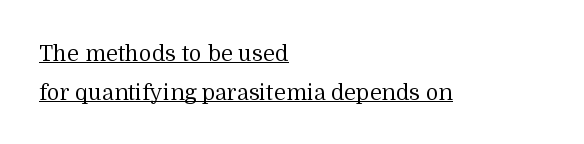
Q: Is the text bold? A: No.
Q: Is the text italic (slanted)? A: No, it is upright.
Q: Is the text underlined? A: Yes.
Q: How is the paragraph aligned? A: Left-aligned.
Q: Is the spacing between letters normal or unusually wide? A: Normal.
